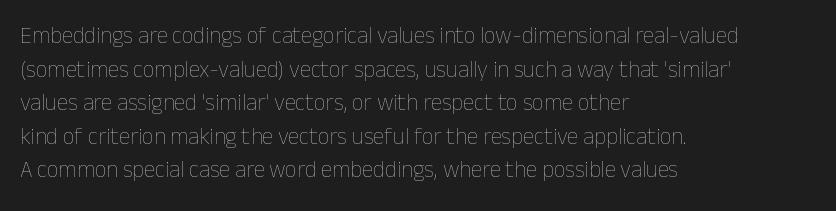
What stands out about the letter spacing? Nothing — it is the standard amount. Type without underlining. You can tell it's not italic because the verticals are truly vertical. Is there much room between lines? A standard amount, neither cramped nor airy.
